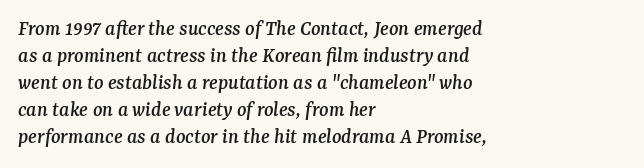
Q: Is the text italic (slanted)? A: Yes, it leans right by about 7 degrees.
Q: Is the text underlined? A: No.
Q: How is the paragraph aligned? A: Left-aligned.
Q: Is the spacing between letters normal or unusually wide? A: Normal.
